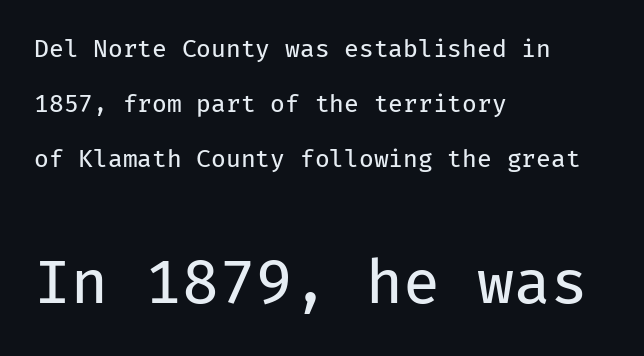
{"serif": "no", "italic": "no", "bold": "no", "weight": "regular", "width": "normal", "stroke_contrast": "low", "x_height": "medium", "monospaced": "yes", "underline": "no", "align": "left", "line_spacing": "loose", "line_spacing_ratio": 2.29, "letter_spacing": "normal", "letter_spacing_em": 0.0, "larger_block": "second", "size_ratio": 2.5, "glyph_px": 60}
